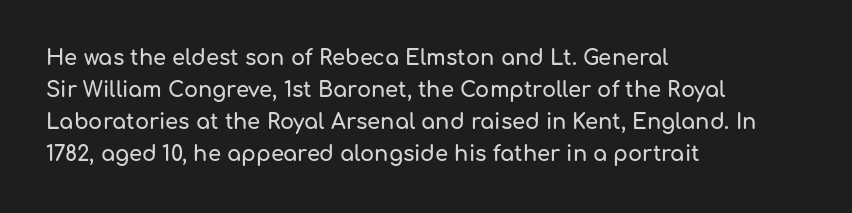
Q: Is the text italic (slanted)? A: No, it is upright.
Q: Is the text underlined? A: No.
Q: How is the paragraph aligned? A: Left-aligned.
Q: Is the spacing between letters normal or unusually wide? A: Normal.
Q: Is the spacing between lines tight, normal or loose? A: Normal.
